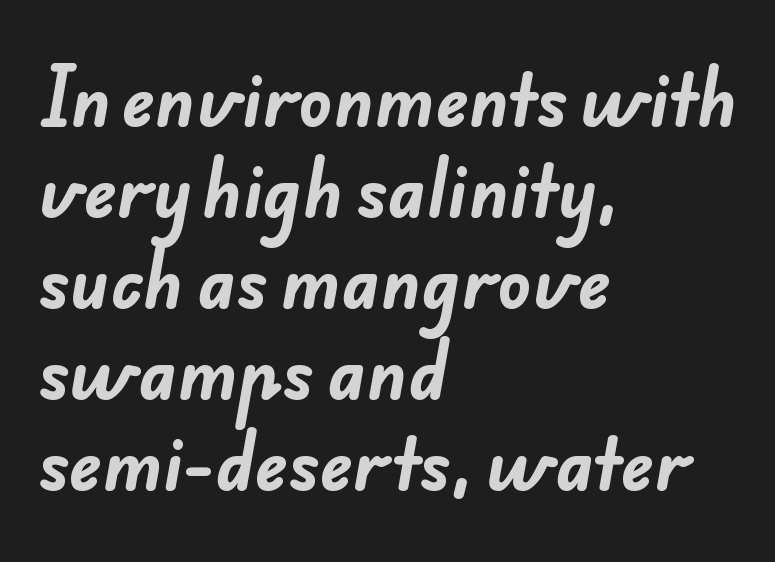
The image shows 69 px bold sans-serif type; set left-aligned, normal line spacing (1.32x), normal letter spacing, not underlined; low stroke contrast and a small x-height.
